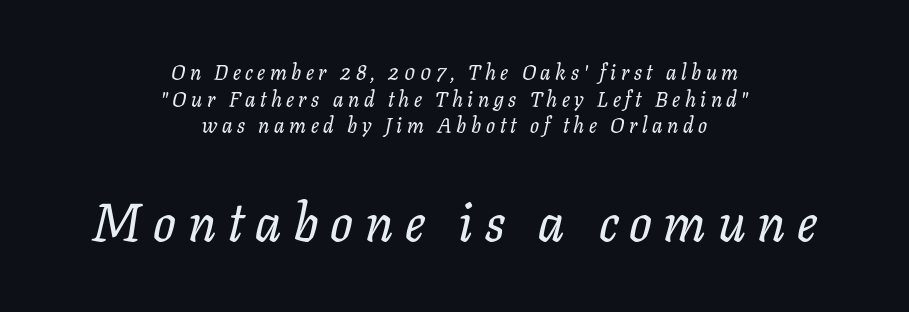
{"serif": "yes", "italic": "yes", "lean": "right", "slant_degrees": 11, "width": "normal", "stroke_contrast": "low", "x_height": "medium", "monospaced": "no", "underline": "no", "align": "center", "line_spacing": "normal", "line_spacing_ratio": 1.27, "letter_spacing": "wide", "letter_spacing_em": 0.22, "larger_block": "second", "size_ratio": 2.52, "glyph_px": 53}
